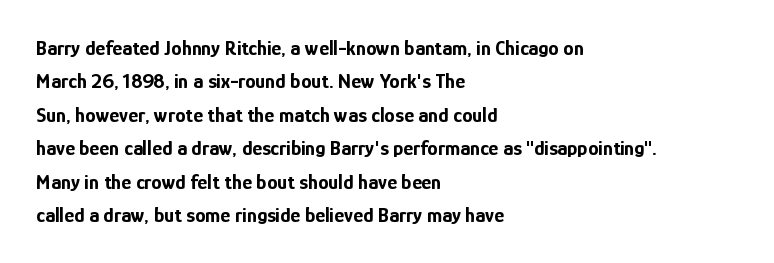
{"italic": "no", "bold": "yes", "underline": "no", "align": "left", "line_spacing": "normal", "line_spacing_ratio": 1.59, "letter_spacing": "normal", "letter_spacing_em": 0.0, "glyph_px": 21}
